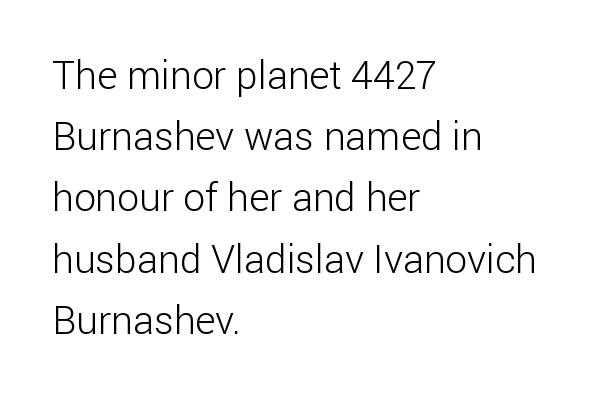
The image shows 39 px light sans-serif type, upright; set left-aligned, normal line spacing (1.57x), normal letter spacing, not underlined; low stroke contrast and a medium x-height.
